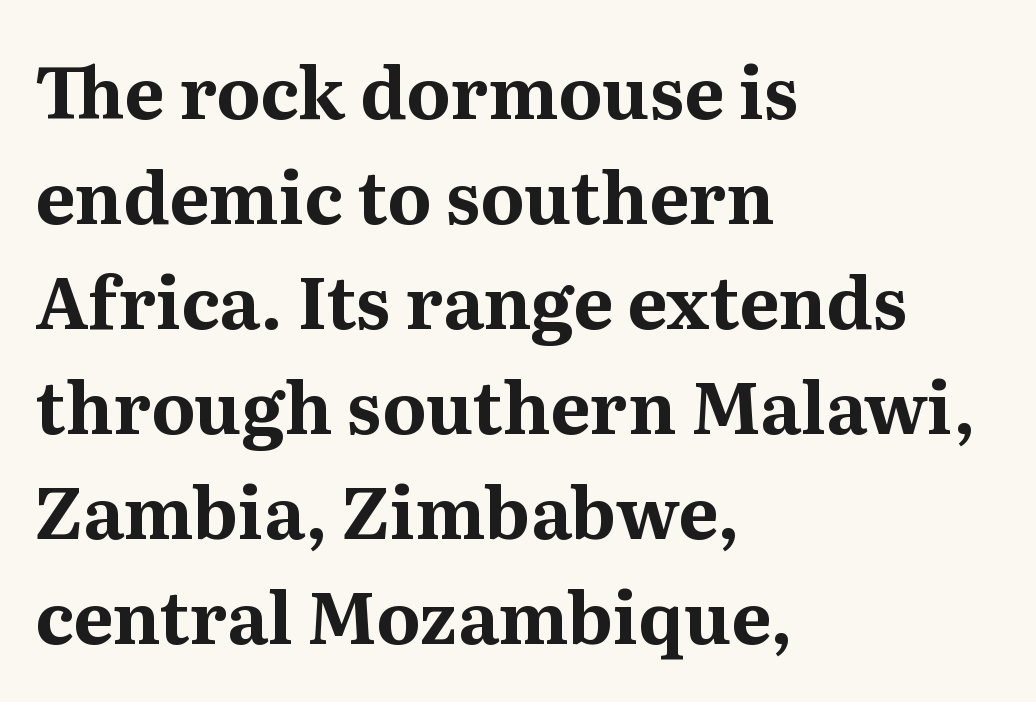
I'd describe the lettering as bold — thick and assertive. The letters advance in unequal steps, a hallmark of proportional type. How are the letters spaced? Ordinarily, with no added tracking. The space between consecutive lines is moderate. This is serif lettering, the kind often seen in printed books. Letters rest on an invisible, unmarked baseline.
